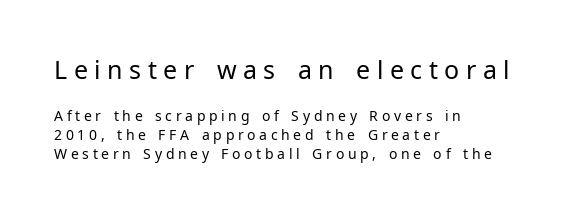
{"italic": "no", "bold": "no", "underline": "no", "align": "left", "line_spacing": "normal", "line_spacing_ratio": 1.34, "letter_spacing": "wide", "letter_spacing_em": 0.26, "larger_block": "first", "size_ratio": 1.79, "glyph_px": 25}
